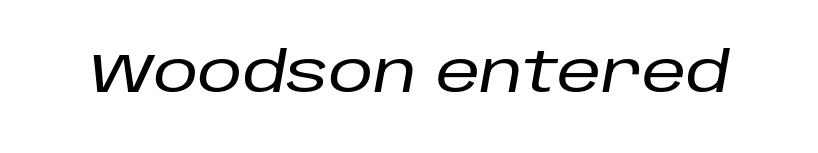
The image shows 56 px text type, italic (leaning right); set normal letter spacing, not underlined; low stroke contrast and a large x-height.
